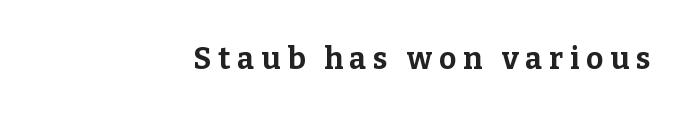
{"serif": "yes", "italic": "no", "bold": "yes", "weight": "bold", "width": "normal", "stroke_contrast": "low", "x_height": "medium", "monospaced": "no", "underline": "no", "align": "right", "letter_spacing": "wide", "letter_spacing_em": 0.23, "glyph_px": 30}
